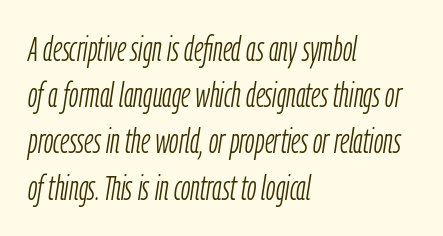
Successive baselines arrive at the customary interval. The gap between lines stays unmarked. Character widths vary here, with narrow letters taking less room than wide ones. You could call the tracking neutral — neither tight nor loose. The glyphs look as if they've been sheared to an angle. Horizontally, the lines are justified to the leading edge only.
